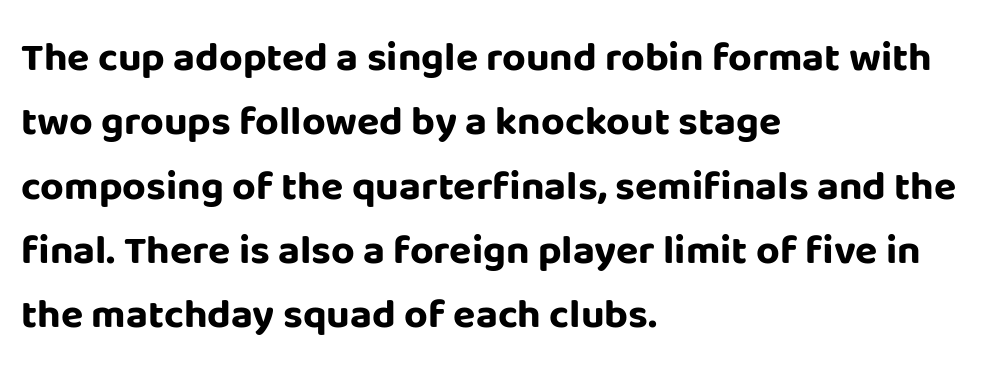
Unmarked baselines from the first word to the last. The space between consecutive lines is moderate. Weight check: bold — yes, fully. Think of a printed novel: that variable character pitch is what you see here. The font family rendered here belongs to the sans-serif group.
